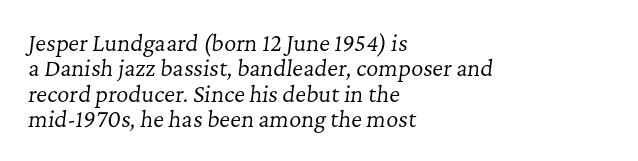
The ragged edge is on the right, which tells us the setting is flush left. Is the stroke heavy? The answer is a plain regular-or-lighter. The words here are not underlined. A typesetter would mark this as italic. These lines keep a tight, regular rhythm from letter to letter.
